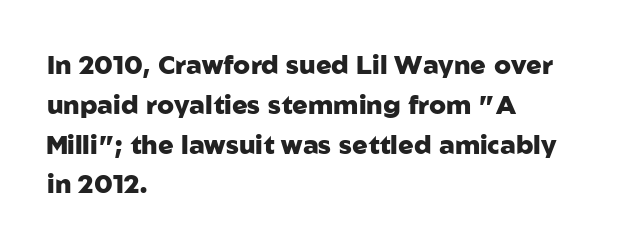
Plenty of ink on the page — the face is bold. Vertical spacing — default. Descenders hang freely into open space. All the whitespace from short lines collects on the right. This rendering leaves character spacing at its baseline value. Do the letters lean? They stand straight.
